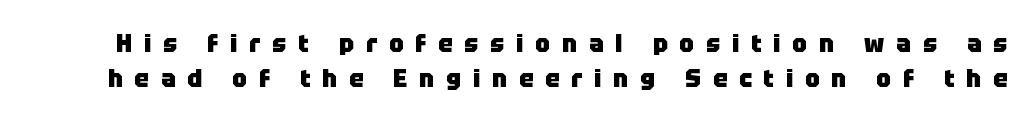
I'd describe the lettering as bold — thick and assertive. Between one letter and the next there's a generous, obvious gap. The passage shown is not underscored anywhere. Does the leading feel generous? No, just average. Notice how the stems are strictly vertical — no italics here.
